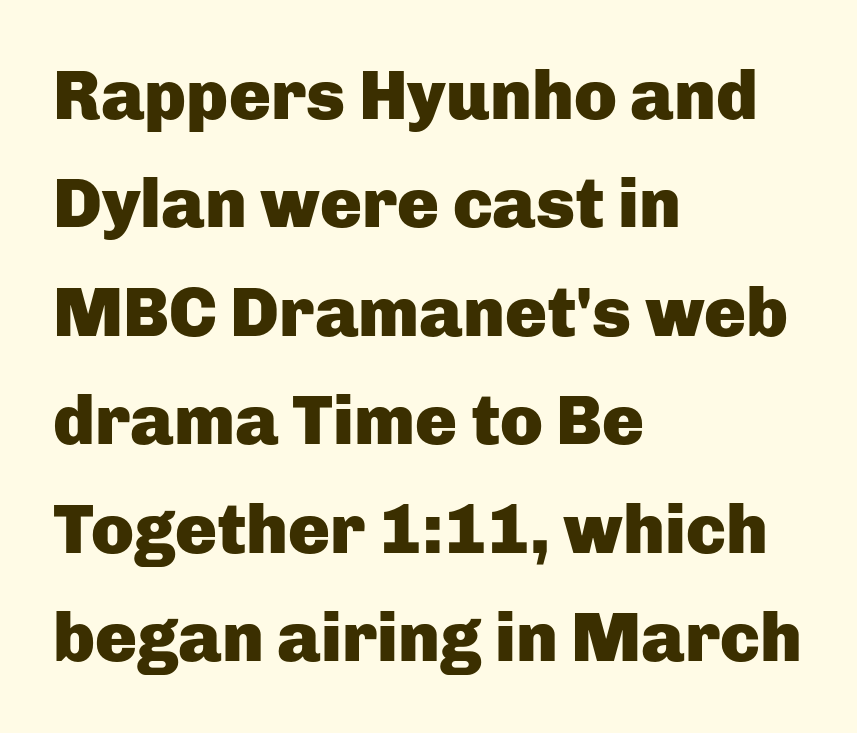
Q: Is the text bold? A: Yes.
Q: Is the text italic (slanted)? A: No, it is upright.
Q: Is the typeface a serif or a sans-serif typeface? A: Sans-serif.
Q: Is the text underlined? A: No.
Q: How is the paragraph aligned? A: Left-aligned.
Q: Is the spacing between letters normal or unusually wide? A: Normal.
Q: Is the spacing between lines tight, normal or loose? A: Normal.
Q: Width (condensed, normal, or wide)? A: Normal.
Q: Stroke contrast? A: Low.
Q: x-height? A: Medium.
Q: Monospaced? A: No.
